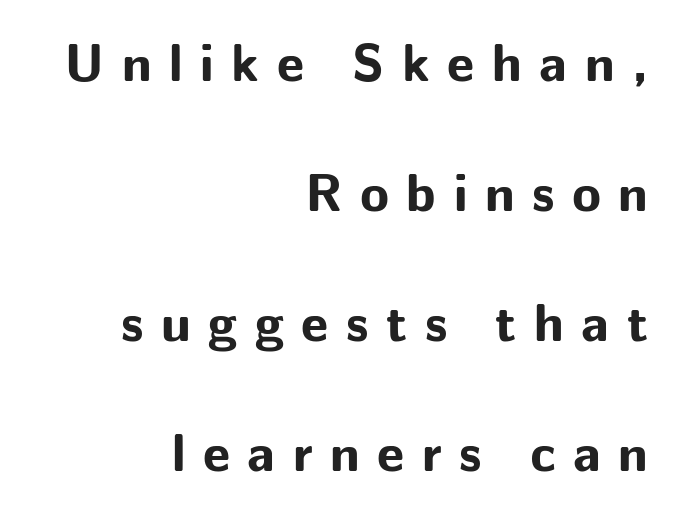
Q: Is the text bold? A: Yes.
Q: Is the text italic (slanted)? A: No, it is upright.
Q: Is the typeface a serif or a sans-serif typeface? A: Sans-serif.
Q: Is the text underlined? A: No.
Q: How is the paragraph aligned? A: Right-aligned.
Q: Is the spacing between letters normal or unusually wide? A: Unusually wide.
Q: Is the spacing between lines tight, normal or loose? A: Loose.
Q: Width (condensed, normal, or wide)? A: Normal.
Q: Stroke contrast? A: Low.
Q: x-height? A: Medium.
Q: Monospaced? A: No.
